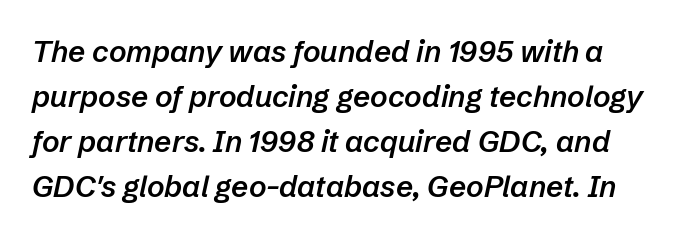
The image shows 30 px semibold type, italic (leaning right); set normal line spacing (1.5x), normal letter spacing, not underlined; low stroke contrast and a medium x-height.
